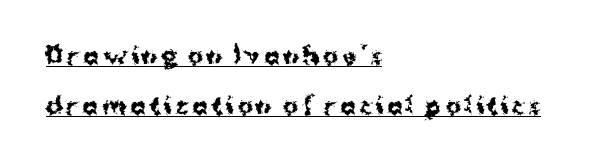
{"italic": "no", "bold": "yes", "underline": "yes", "align": "left", "line_spacing": "loose", "line_spacing_ratio": 2.18, "glyph_px": 23}
